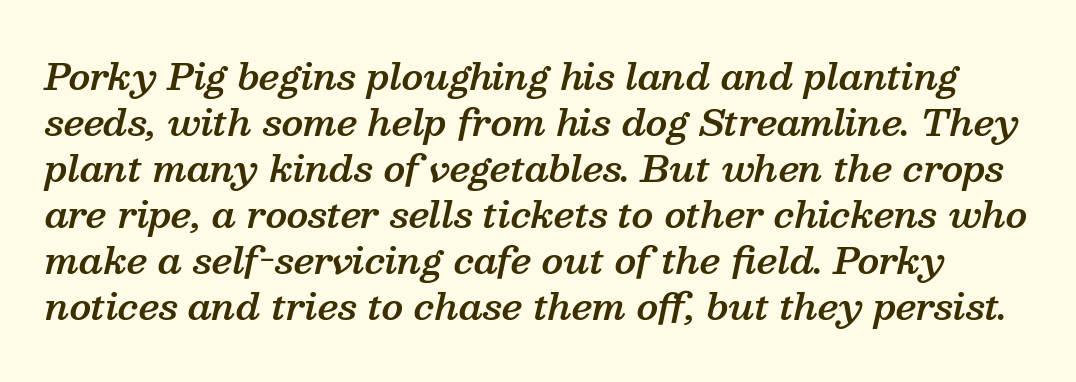
{"serif": "yes", "italic": "yes", "lean": "right", "slant_degrees": 13, "bold": "semi", "weight": "semibold", "width": "normal", "stroke_contrast": "medium", "x_height": "medium", "monospaced": "no", "underline": "no", "line_spacing": "normal", "line_spacing_ratio": 1.28, "letter_spacing": "normal", "letter_spacing_em": 0.0, "glyph_px": 36}
